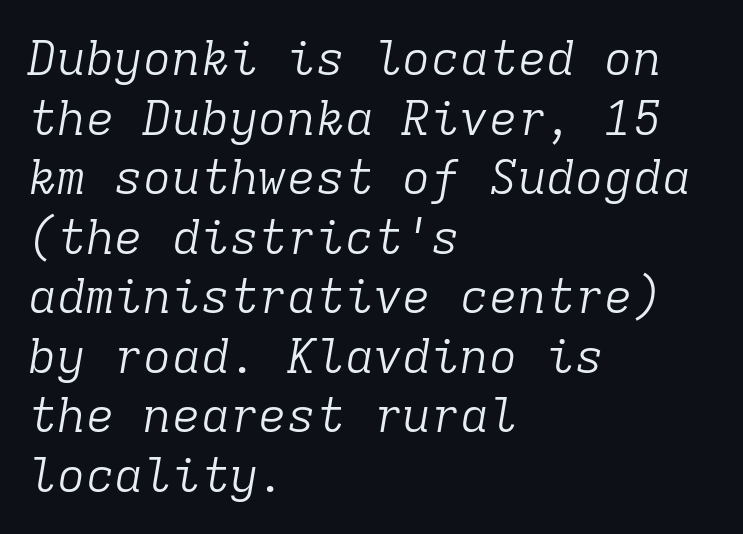
{"serif": "yes", "italic": "yes", "lean": "right", "slant_degrees": 9, "bold": "no", "weight": "light", "width": "normal", "stroke_contrast": "low", "x_height": "medium", "monospaced": "yes", "underline": "no", "align": "left", "line_spacing_ratio": 1.24, "letter_spacing": "normal", "letter_spacing_em": 0.0, "glyph_px": 48}
